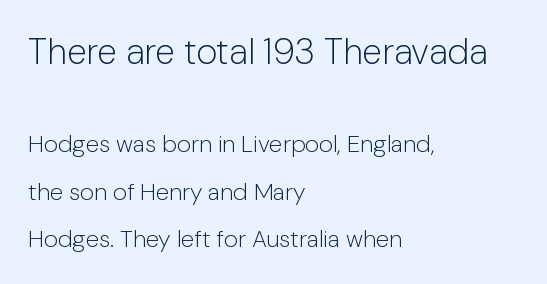
The image shows 36 px light sans-serif type, upright; set left-aligned, loose line spacing (1.98x), normal letter spacing, not underlined; the first (top) block is 1.5x larger; low stroke contrast and a medium x-height.
